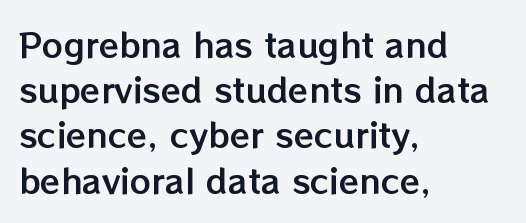
The area under the type is left untouched. The face used here is proportionally spaced, like ordinary book or web type. Vertical spacing — default. The paragraph shown leans on its left margin. Is there any slant? The stems are plumb.
